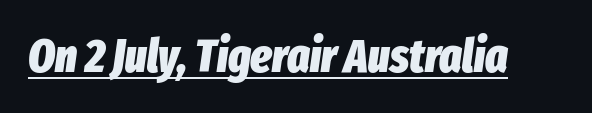
{"italic": "yes", "lean": "right", "slant_degrees": 8, "bold": "yes", "weight": "heavy", "width": "condensed", "stroke_contrast": "low", "x_height": "medium", "monospaced": "no", "underline": "yes", "letter_spacing": "normal", "letter_spacing_em": 0.0, "glyph_px": 47}
